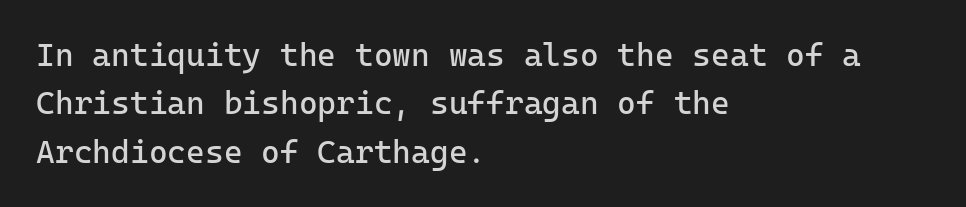
Rows of type keep a routine distance in the vertical direction. The letters sit at their default tracking, neither squeezed nor spread. Examine the stroke ends and you'll find no serifs. The words here are not underlined.
